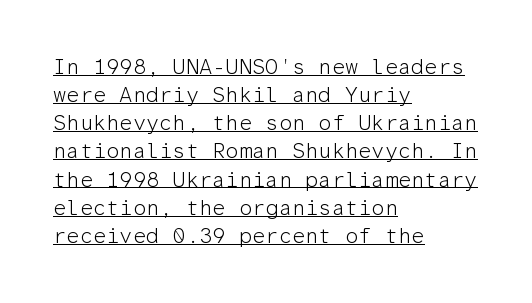
The image shows 21 px text type, upright; set left-aligned, normal line spacing (1.34x), normal letter spacing, underlined.
